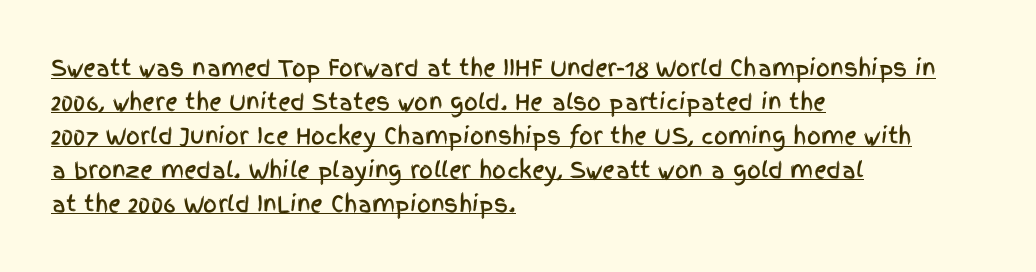
Every row of glyphs begins at an identical x-position on the left. Posture: straight, roman, zero tilt. Honestly, the row spacing looks completely unremarkable. A rule runs beneath these lines of type.
